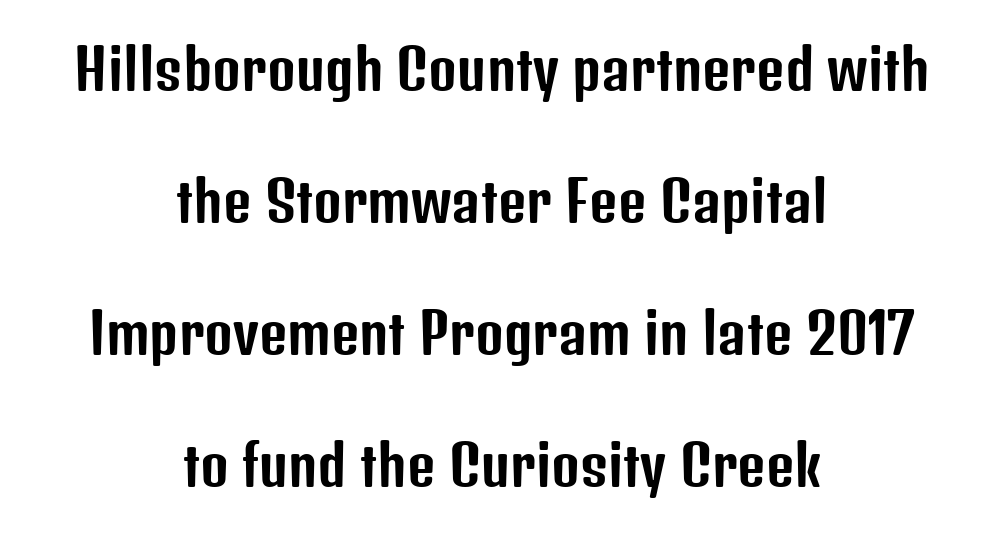
{"serif": "no", "italic": "no", "width": "condensed", "stroke_contrast": "low", "x_height": "medium", "monospaced": "no", "underline": "no", "align": "center", "line_spacing": "loose", "line_spacing_ratio": 2.4, "letter_spacing": "normal", "letter_spacing_em": 0.0, "glyph_px": 55}
